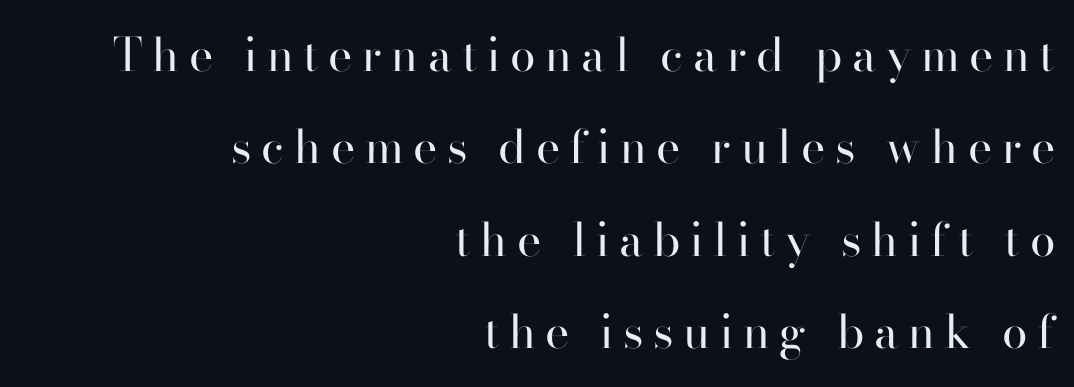
The image shows 46 px regular-weight serif type, upright; set right-aligned, loose line spacing (2.01x), unusually wide letter spacing (+0.21 em), not underlined; high stroke contrast and a small x-height.
